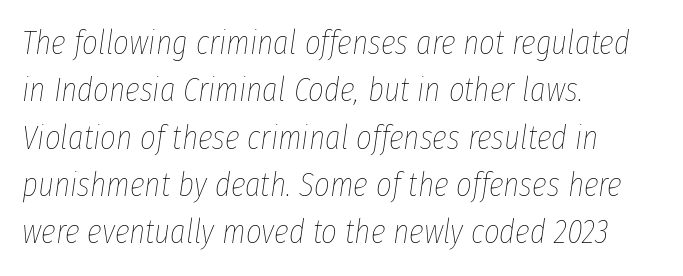
Caption: face not bold, strokes unweighted. The face used here is rendered with its standard letterfit. Line starts are locked; line ends wander. The space beneath each line is pristine and unruled. Spacing verdict: proportional, widths tailored to each character. Looking at the ascenders, they clearly lean.
